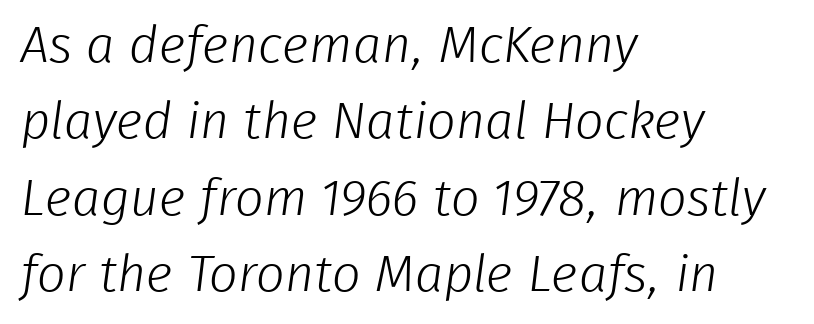
Q: Is the text bold? A: No.
Q: Is the typeface a serif or a sans-serif typeface? A: Sans-serif.
Q: Is the text underlined? A: No.
Q: How is the paragraph aligned? A: Left-aligned.
Q: Is the spacing between letters normal or unusually wide? A: Normal.
Q: Is the spacing between lines tight, normal or loose? A: Normal.
Q: Width (condensed, normal, or wide)? A: Normal.
Q: Stroke contrast? A: Low.
Q: x-height? A: Medium.
Q: Monospaced? A: No.
